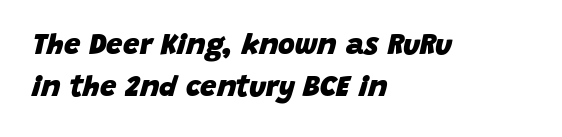
Look at the stroke-to-counter ratio: heavy, a bold. Does the copy run flush right? No — it runs flush left. These lines are rendered in a variable-pitch font. Standard letterfit; no display-style spreading of the glyphs. Summary of vertical rhythm: regular, with standard interline spacing. Designer's note — italics engaged.
